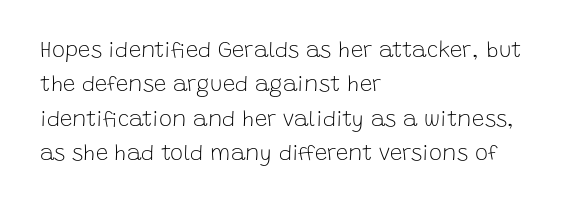
{"italic": "no", "bold": "no", "underline": "no", "align": "left", "line_spacing": "normal", "line_spacing_ratio": 1.56, "letter_spacing": "normal", "letter_spacing_em": 0.0, "glyph_px": 22}
